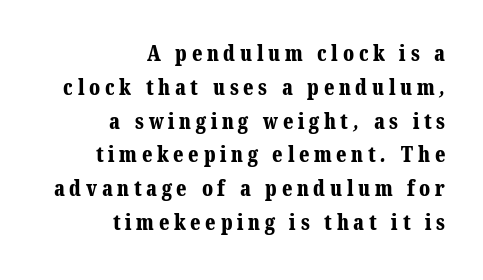
{"bold": "yes", "underline": "no", "align": "right", "line_spacing": "normal", "line_spacing_ratio": 1.61, "letter_spacing": "wide", "letter_spacing_em": 0.22, "glyph_px": 21}
